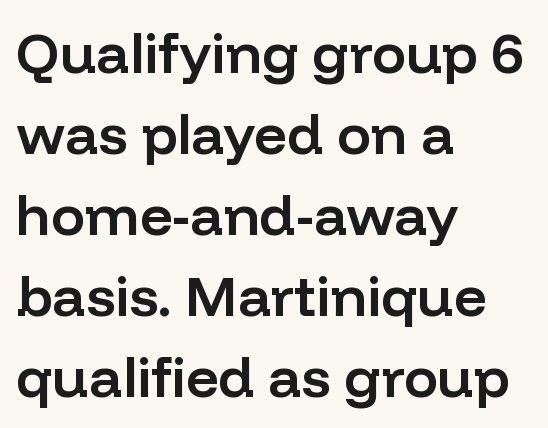
{"serif": "no", "italic": "no", "bold": "semi", "weight": "semibold", "width": "normal", "stroke_contrast": "low", "x_height": "medium", "monospaced": "no", "underline": "no", "align": "left", "line_spacing": "normal", "line_spacing_ratio": 1.42, "letter_spacing": "normal", "letter_spacing_em": 0.0, "glyph_px": 57}
